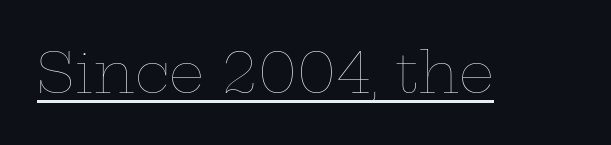
Q: Is the text bold? A: No.
Q: Is the text italic (slanted)? A: No, it is upright.
Q: Is the text underlined? A: Yes.
Q: Is the spacing between letters normal or unusually wide? A: Normal.
Q: Width (condensed, normal, or wide)? A: Wide.
Q: Stroke contrast? A: Low.
Q: x-height? A: Medium.
Q: Monospaced? A: No.
